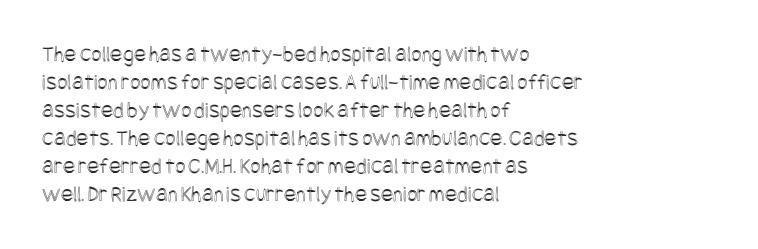
The image shows 23 px text type, upright; set left-aligned, line spacing 1.22x, normal letter spacing, not underlined.
